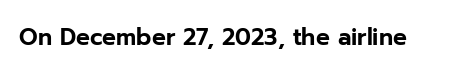
The image shows 23 px text type, upright; set normal letter spacing, not underlined.
